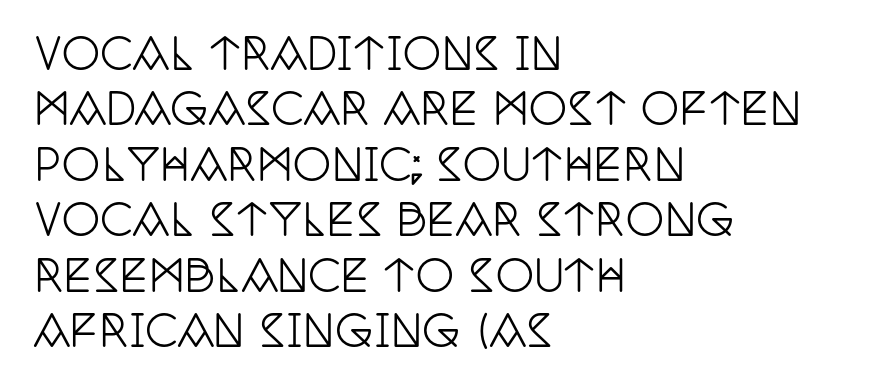
Q: Is the text italic (slanted)? A: No, it is upright.
Q: Is the typeface a serif or a sans-serif typeface? A: Serif.
Q: Is the text underlined? A: No.
Q: How is the paragraph aligned? A: Left-aligned.
Q: Is the spacing between letters normal or unusually wide? A: Normal.
Q: Is the spacing between lines tight, normal or loose? A: Normal.
Q: Width (condensed, normal, or wide)? A: Condensed.
Q: Stroke contrast? A: Low.
Q: x-height? A: Large.
Q: Monospaced? A: No.
